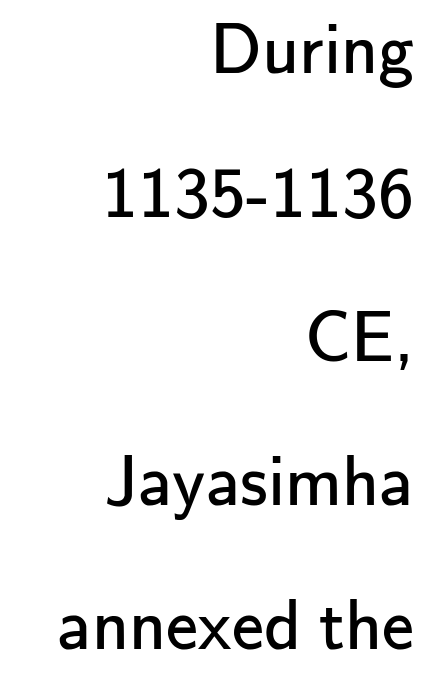
Q: Is the text bold? A: No.
Q: Is the text italic (slanted)? A: No, it is upright.
Q: Is the typeface a serif or a sans-serif typeface? A: Sans-serif.
Q: Is the text underlined? A: No.
Q: How is the paragraph aligned? A: Right-aligned.
Q: Is the spacing between letters normal or unusually wide? A: Normal.
Q: Is the spacing between lines tight, normal or loose? A: Loose.
Q: Width (condensed, normal, or wide)? A: Normal.
Q: Stroke contrast? A: Low.
Q: x-height? A: Small.
Q: Monospaced? A: No.
